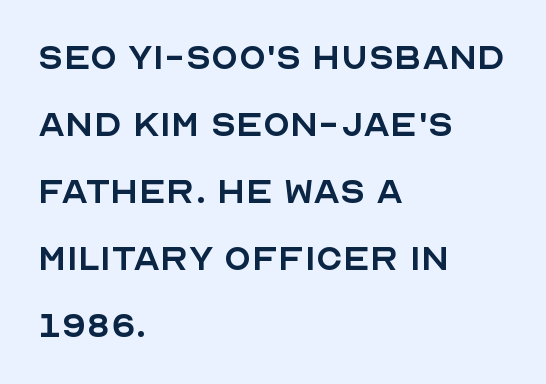
The image shows 44 px regular-weight sans-serif type, upright; set left-aligned, normal line spacing (1.52x), normal letter spacing, not underlined; a large x-height.
